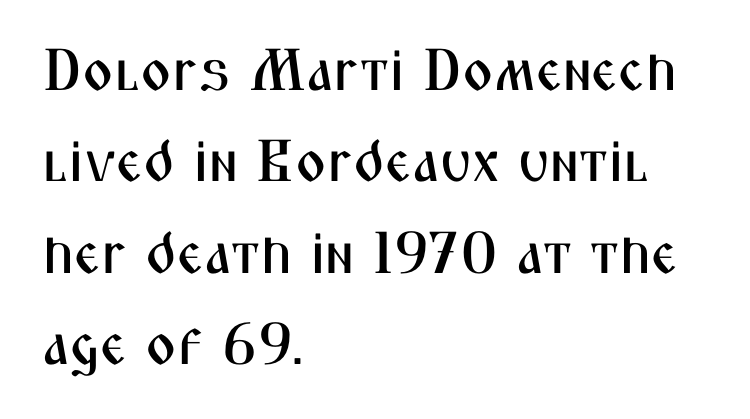
{"serif": "no", "italic": "no", "width": "condensed", "stroke_contrast": "medium", "x_height": "medium", "monospaced": "no", "underline": "no", "align": "left", "line_spacing": "normal", "line_spacing_ratio": 1.55, "letter_spacing": "normal", "letter_spacing_em": 0.0, "glyph_px": 59}
